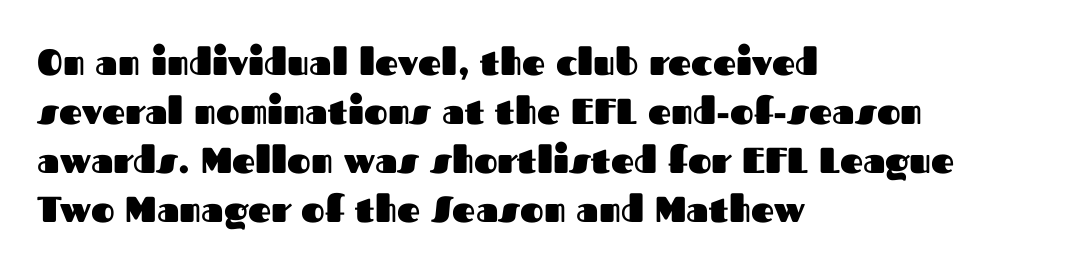
Letter spacing: default. You can tell from the bare stems that sans-serif type was used. Do the characters align in a grid? No, the font is proportional. The type sits square on the baseline with zero lean. Vertical spacing — default. These lines are set flush left with a ragged right edge.
